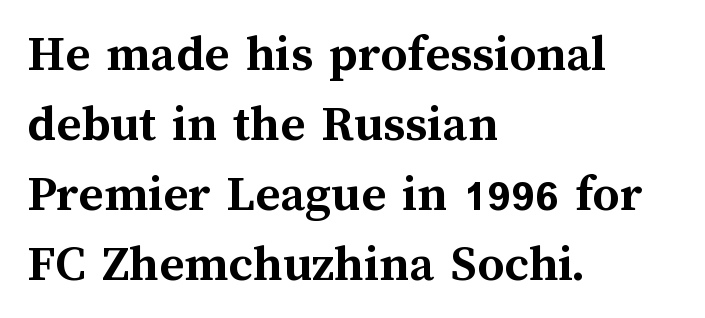
Does the copy run flush right? No — it runs flush left. The passage shown is not underscored anywhere. Notice how the stems are strictly vertical — no italics here. Each glyph is drawn with heavy, bold strokes.
